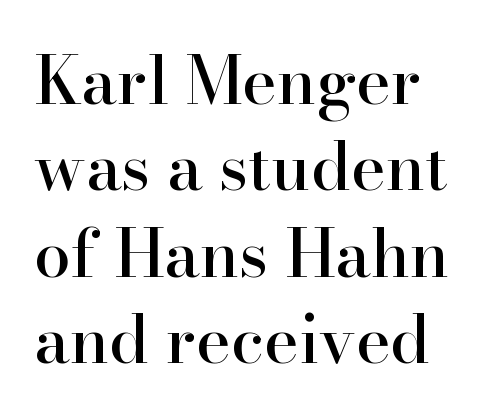
The letters carry serifs — small finishing strokes at the ends of their stems. Short note: letters normally spaced. The passage shown is typed in a proportional face where columns would drift. Leading: standard. Ascenders rise straight up at ninety degrees.
